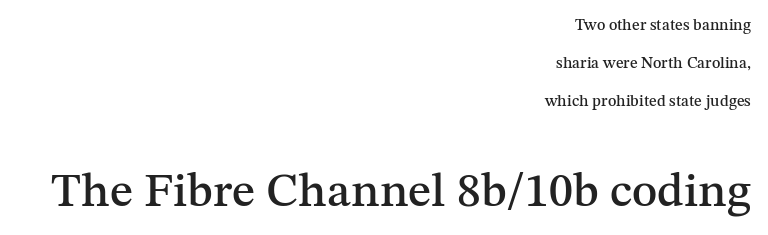
The image shows 48 px serif type, upright; set right-aligned, loose line spacing (2.36x), normal letter spacing, not underlined; the second (bottom) block is 3.0x larger; medium stroke contrast and a medium x-height.
